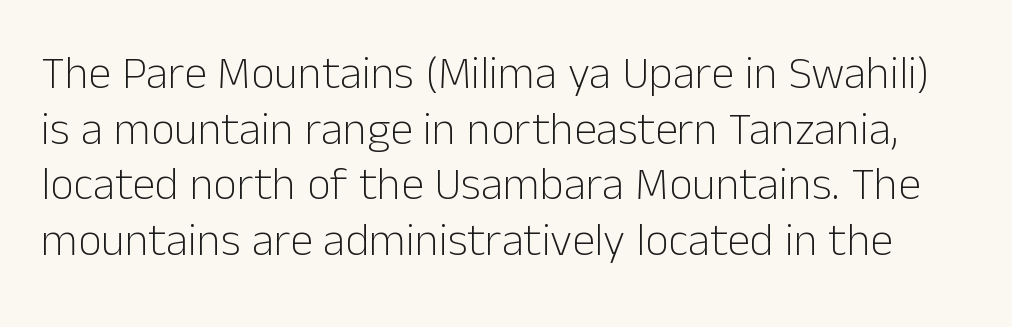
{"serif": "no", "italic": "no", "bold": "no", "weight": "light", "width": "normal", "stroke_contrast": "low", "x_height": "medium", "monospaced": "no", "underline": "no", "line_spacing_ratio": 1.21, "letter_spacing": "normal", "letter_spacing_em": 0.0, "glyph_px": 46}
